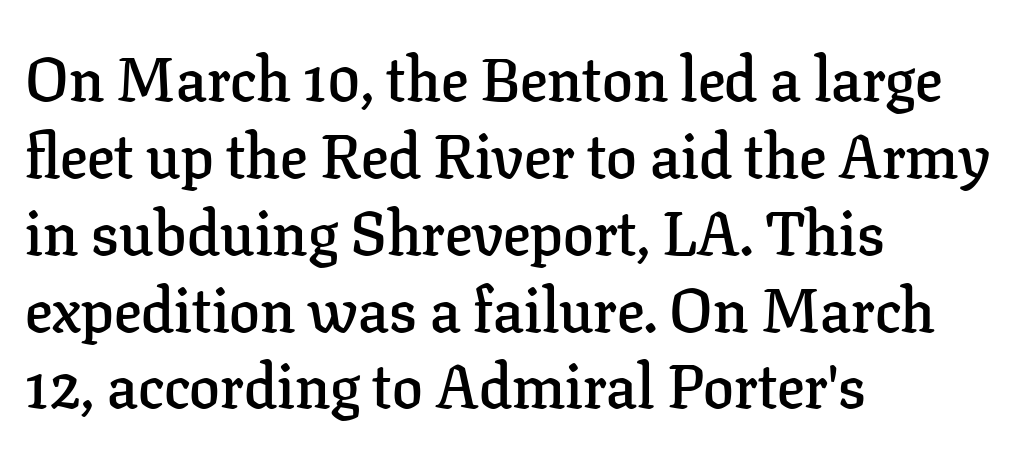
{"serif": "yes", "italic": "no", "bold": "semi", "weight": "semibold", "width": "normal", "stroke_contrast": "low", "x_height": "medium", "monospaced": "no", "underline": "no", "align": "left", "line_spacing": "normal", "line_spacing_ratio": 1.26, "letter_spacing": "normal", "letter_spacing_em": 0.0, "glyph_px": 61}
